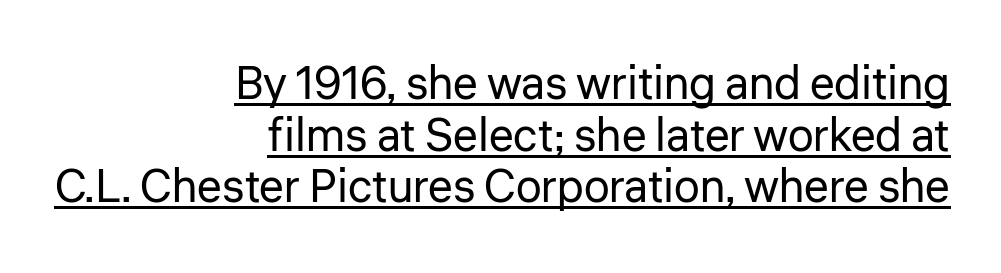
The image shows 46 px regular-weight sans-serif type, upright; set right-aligned, tight line spacing (1.12x), normal letter spacing, underlined; low stroke contrast and a medium x-height.
